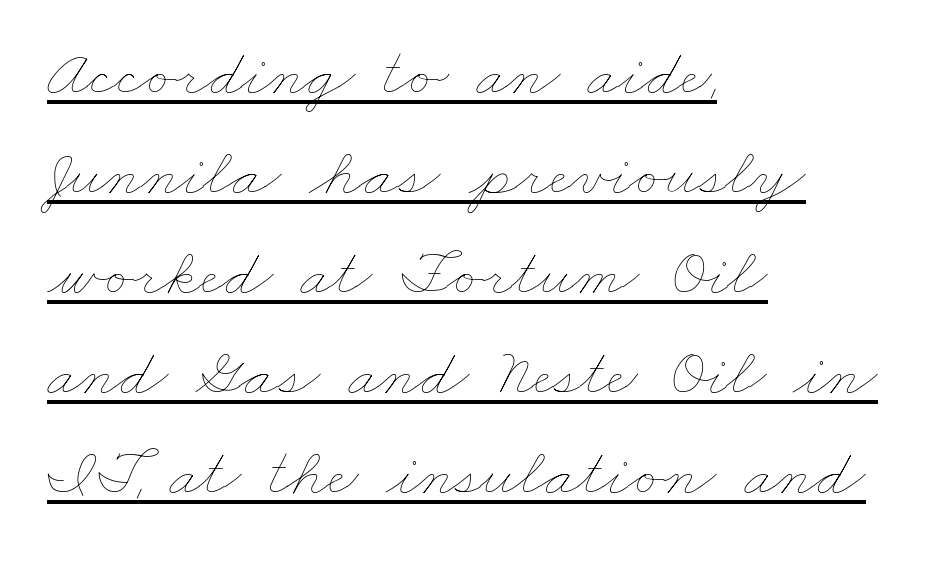
The image shows 68 px thin, wide type; set left-aligned, normal line spacing (1.47x), normal letter spacing, underlined; low stroke contrast and a small x-height.
